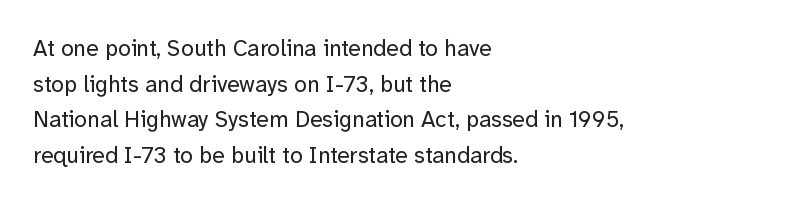
Baseline-to-baseline distance is the conventional proportion of letter height. The passage is arranged the way most books set body copy — flush left. The glyphs are unaccompanied by any horizontal stroke below them. The gaps between neighbouring characters are ordinary and unremarkable.
